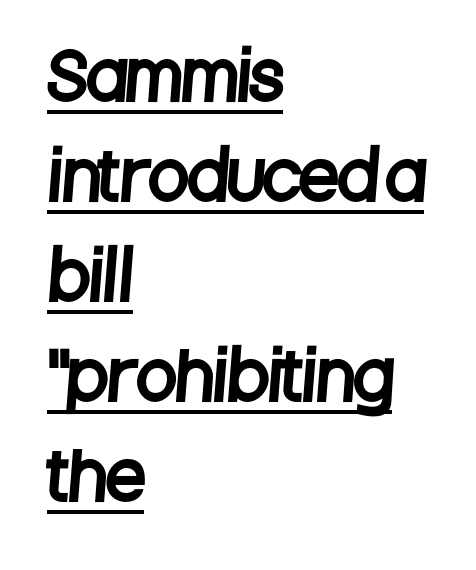
The lines sit at an ordinary, default distance from one another. Every word sits above its own underline. Inter-character spacing is left at the font's built-in metrics. The type family on display is of the sans-serif kind. Proportional: the letters do not fall into vertical columns. The paragraph has a hard left edge and a soft right edge.
